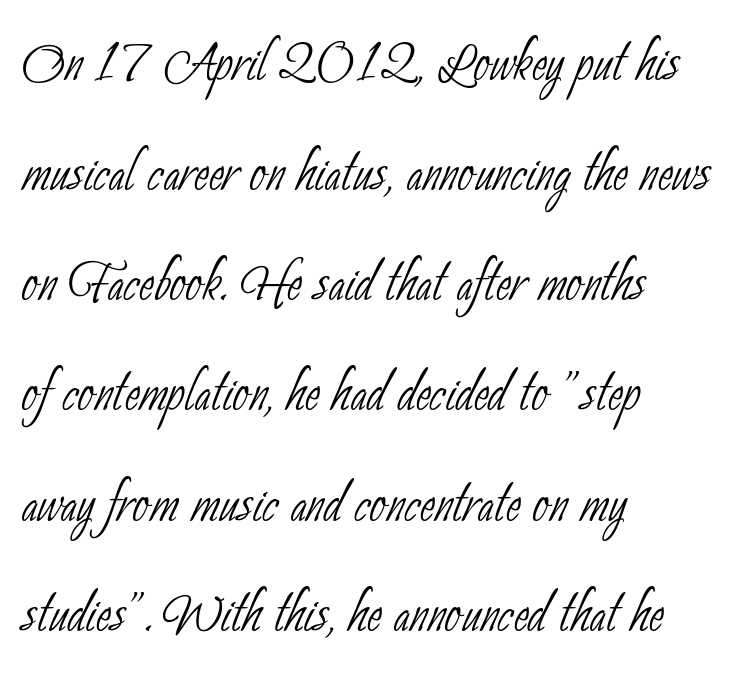
Q: Is the text bold? A: No.
Q: Is the typeface a serif or a sans-serif typeface? A: Sans-serif.
Q: Is the text underlined? A: No.
Q: How is the paragraph aligned? A: Left-aligned.
Q: Is the spacing between letters normal or unusually wide? A: Normal.
Q: Is the spacing between lines tight, normal or loose? A: Normal.
Q: Width (condensed, normal, or wide)? A: Condensed.
Q: Stroke contrast? A: Low.
Q: x-height? A: Small.
Q: Monospaced? A: No.
